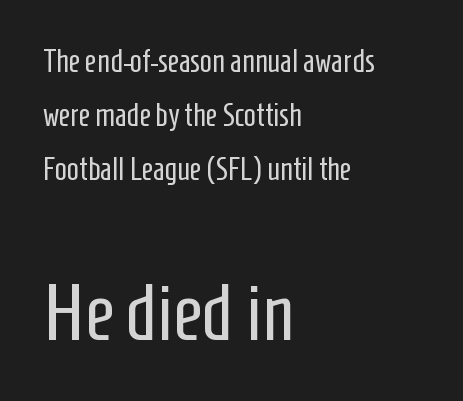
{"serif": "no", "italic": "no", "bold": "no", "weight": "regular", "width": "condensed", "stroke_contrast": "low", "x_height": "medium", "monospaced": "no", "underline": "no", "align": "left", "line_spacing": "normal", "line_spacing_ratio": 1.68, "letter_spacing": "normal", "letter_spacing_em": 0.0, "larger_block": "second", "size_ratio": 2.5, "glyph_px": 80}
